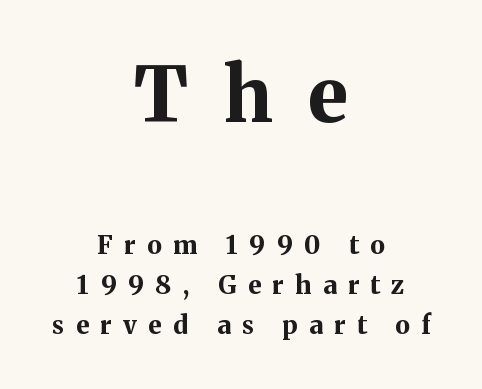
Q: Is the text bold? A: Yes.
Q: Is the text italic (slanted)? A: No, it is upright.
Q: Is the typeface a serif or a sans-serif typeface? A: Serif.
Q: Is the text underlined? A: No.
Q: How is the paragraph aligned? A: Centered.
Q: Is the spacing between letters normal or unusually wide? A: Unusually wide.
Q: Is the spacing between lines tight, normal or loose? A: Normal.
Q: Which block of text is set in a larger size, the first (top) or the second (bottom)? A: The first (top) one.
Q: Width (condensed, normal, or wide)? A: Normal.
Q: Stroke contrast? A: Medium.
Q: x-height? A: Medium.
Q: Monospaced? A: No.
